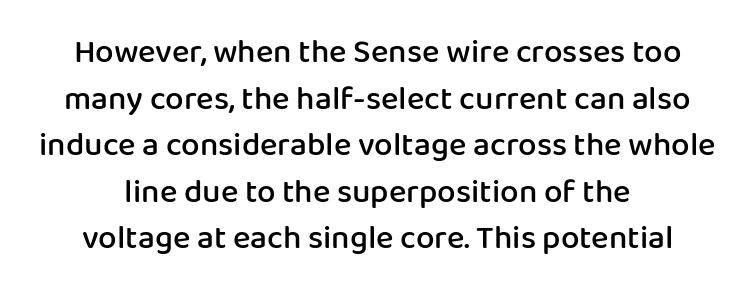
Q: Is the text bold? A: Semi-bold.
Q: Is the text italic (slanted)? A: No, it is upright.
Q: Is the typeface a serif or a sans-serif typeface? A: Sans-serif.
Q: Is the text underlined? A: No.
Q: How is the paragraph aligned? A: Centered.
Q: Is the spacing between letters normal or unusually wide? A: Normal.
Q: Is the spacing between lines tight, normal or loose? A: Normal.
Q: Width (condensed, normal, or wide)? A: Normal.
Q: Stroke contrast? A: Low.
Q: x-height? A: Medium.
Q: Monospaced? A: No.
